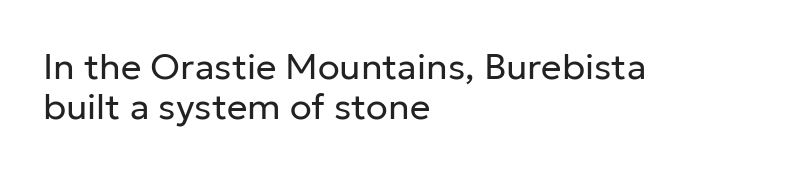
{"serif": "no", "italic": "no", "bold": "no", "weight": "regular", "width": "normal", "stroke_contrast": "low", "x_height": "medium", "monospaced": "no", "underline": "no", "align": "left", "line_spacing": "tight", "line_spacing_ratio": 1.11, "letter_spacing": "normal", "letter_spacing_em": 0.0, "glyph_px": 36}
